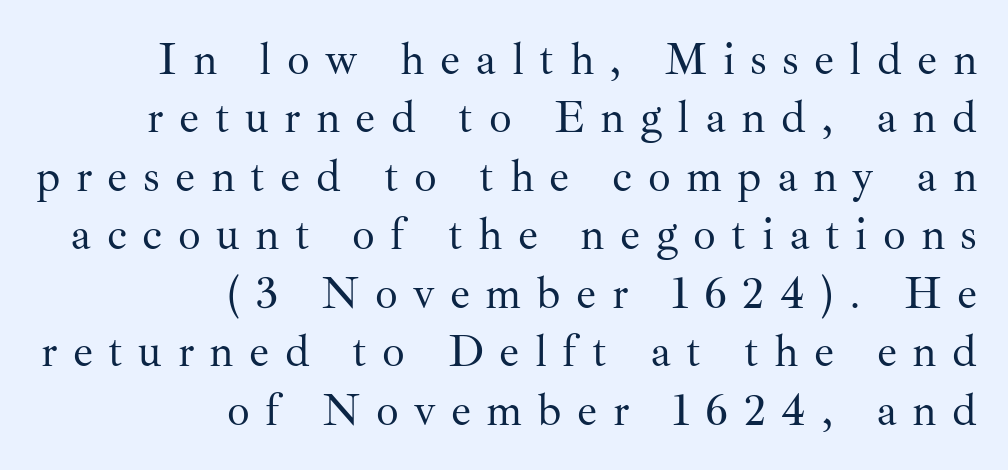
{"serif": "yes", "italic": "no", "bold": "no", "weight": "regular", "width": "normal", "stroke_contrast": "medium", "x_height": "small", "monospaced": "no", "underline": "no", "align": "right", "line_spacing": "normal", "line_spacing_ratio": 1.3, "letter_spacing": "wide", "letter_spacing_em": 0.34, "glyph_px": 45}
